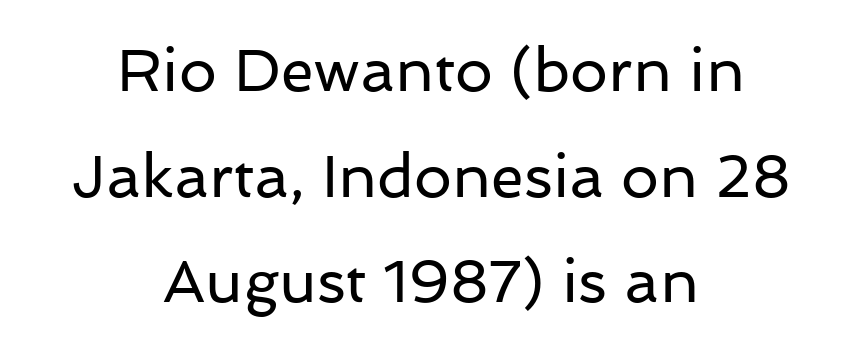
Unlike a traditional serif, this face leaves its strokes unadorned. Is there any slant? The stems are plumb. The face used here is proportionally spaced, like ordinary book or web type. Heft: none added — not bold. Beneath every word, the page is bare. Visually the block forms a symmetrical silhouette, jagged on both flanks.
